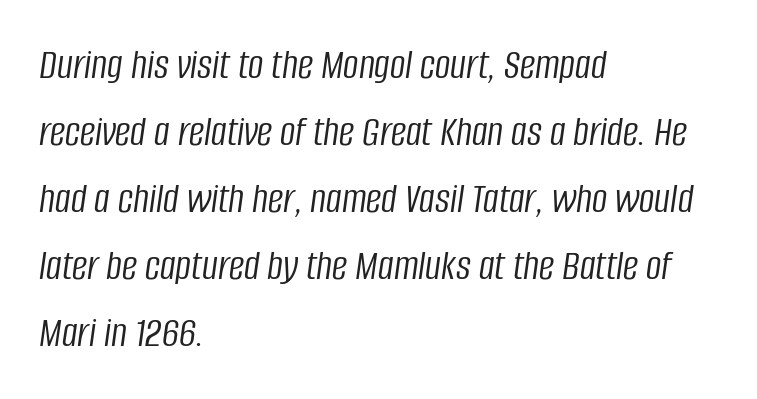
{"italic": "yes", "lean": "right", "slant_degrees": 8, "bold": "no", "weight": "light", "width": "condensed", "stroke_contrast": "low", "x_height": "large", "monospaced": "no", "underline": "no", "align": "left", "line_spacing": "normal", "line_spacing_ratio": 1.56, "letter_spacing": "normal", "letter_spacing_em": 0.0, "glyph_px": 43}
